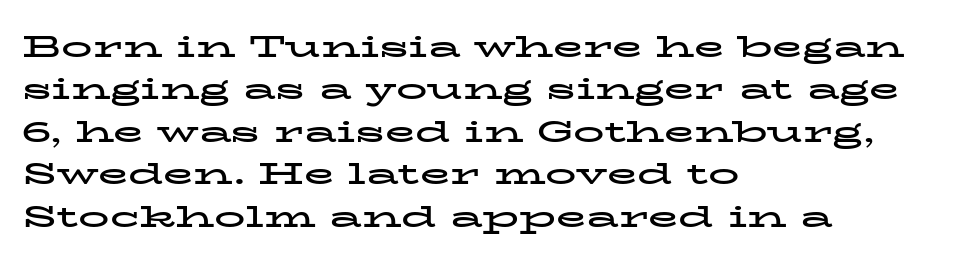
The image shows 31 px bold, wide serif type, upright; set left-aligned, normal line spacing (1.37x), normal letter spacing, not underlined; low stroke contrast and a medium x-height.
